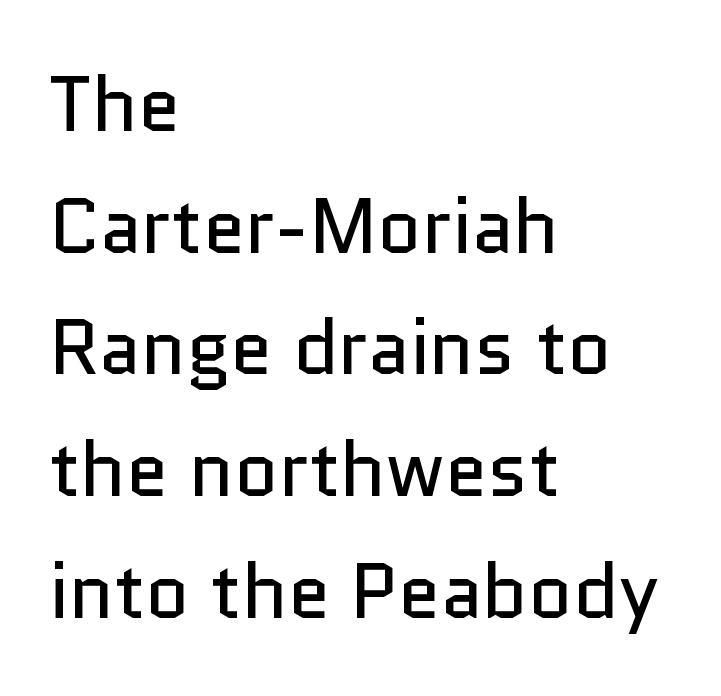
The image shows 77 px regular-weight sans-serif type, upright; set left-aligned, normal line spacing (1.58x), normal letter spacing, not underlined; low stroke contrast and a medium x-height.
